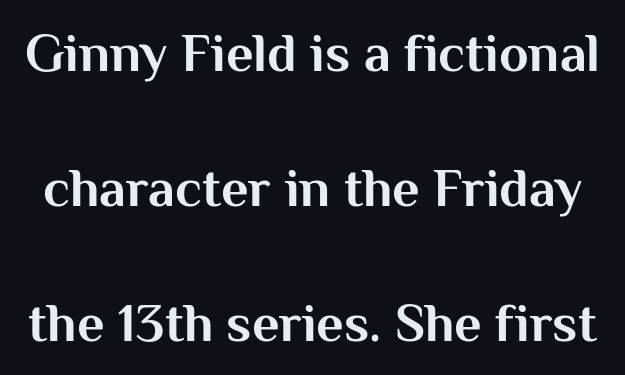
Q: Is the text bold? A: Yes.
Q: Is the text italic (slanted)? A: No, it is upright.
Q: Is the typeface a serif or a sans-serif typeface? A: Sans-serif.
Q: Is the text underlined? A: No.
Q: Is the spacing between letters normal or unusually wide? A: Normal.
Q: Is the spacing between lines tight, normal or loose? A: Loose.
Q: Width (condensed, normal, or wide)? A: Normal.
Q: Stroke contrast? A: Medium.
Q: x-height? A: Medium.
Q: Monospaced? A: No.
